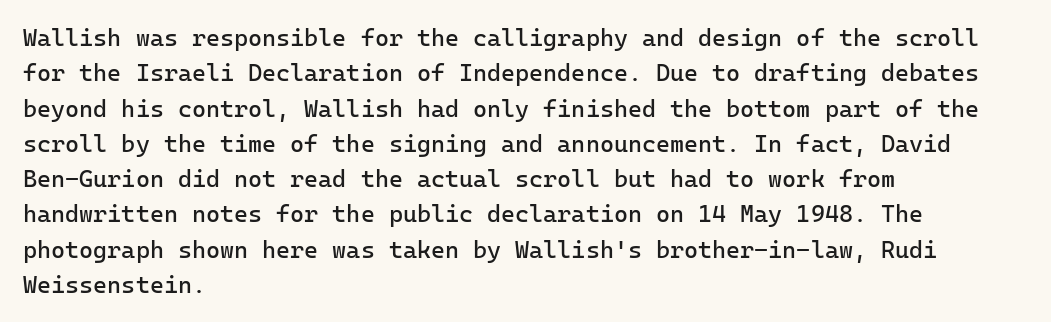
Tracking value appears to be zero — textbook default spacing. Posture: straight, roman, zero tilt. Leftover space on each line is placed entirely after the last word. This is not heavy type; no bold has been used.
